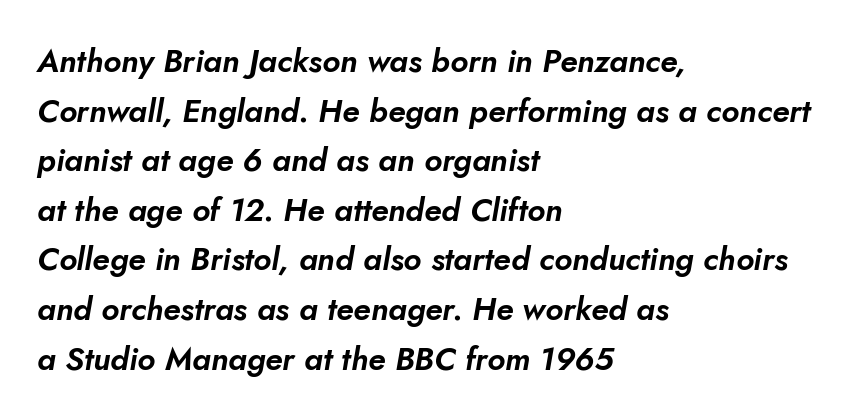
The image shows 32 px text type, italic (leaning right); set left-aligned, normal line spacing (1.55x), normal letter spacing, not underlined; low stroke contrast and a small x-height.
